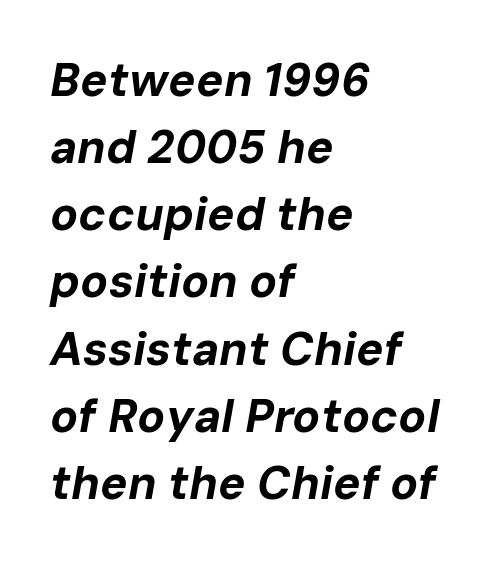
Style check: oblique. These lines are rendered in a variable-pitch font. These lines keep a tight, regular rhythm from letter to letter. Leading: standard.
